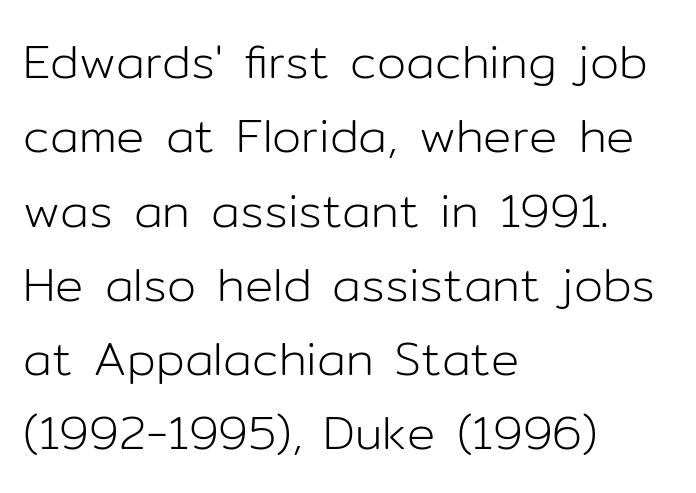
The image shows 47 px light sans-serif type, upright; set left-aligned, normal line spacing (1.58x), normal letter spacing, not underlined; low stroke contrast and a medium x-height.
